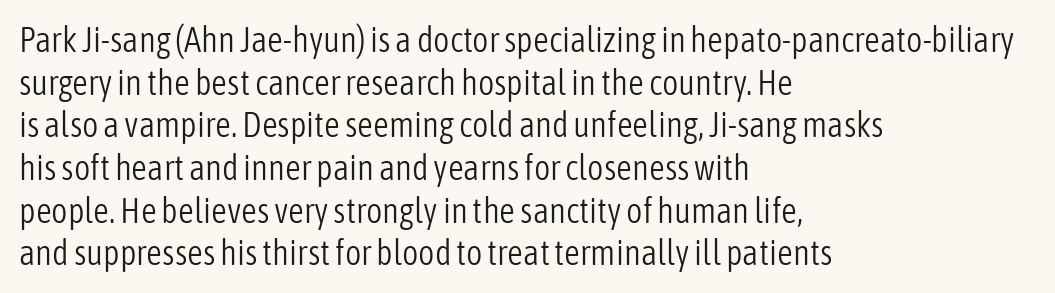
{"serif": "no", "italic": "no", "bold": "no", "weight": "light", "width": "condensed", "stroke_contrast": "low", "x_height": "medium", "monospaced": "no", "underline": "no", "align": "left", "line_spacing_ratio": 1.22, "letter_spacing": "normal", "letter_spacing_em": 0.0, "glyph_px": 35}
